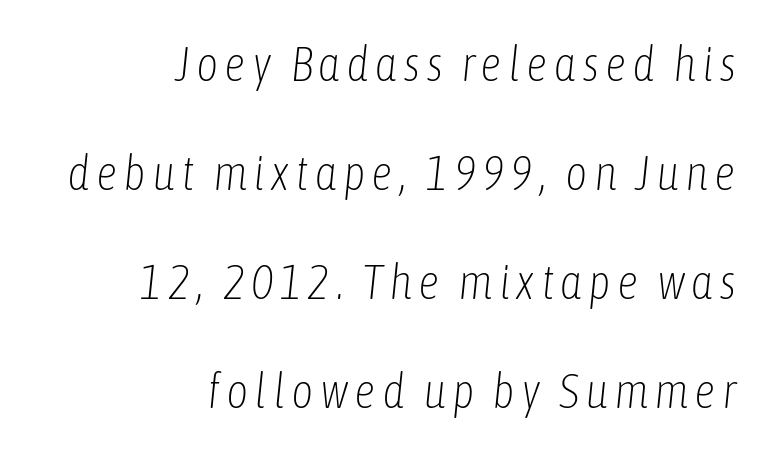
The image shows 48 px light, condensed type, italic (leaning right); set right-aligned, loose line spacing (2.27x), not underlined; low stroke contrast and a medium x-height.
